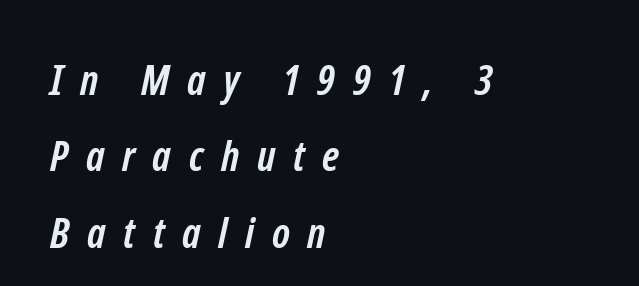
Q: Is the text bold? A: Yes.
Q: Is the typeface a serif or a sans-serif typeface? A: Sans-serif.
Q: Is the text underlined? A: No.
Q: How is the paragraph aligned? A: Left-aligned.
Q: Is the spacing between letters normal or unusually wide? A: Unusually wide.
Q: Width (condensed, normal, or wide)? A: Condensed.
Q: Stroke contrast? A: Low.
Q: x-height? A: Medium.
Q: Monospaced? A: No.
